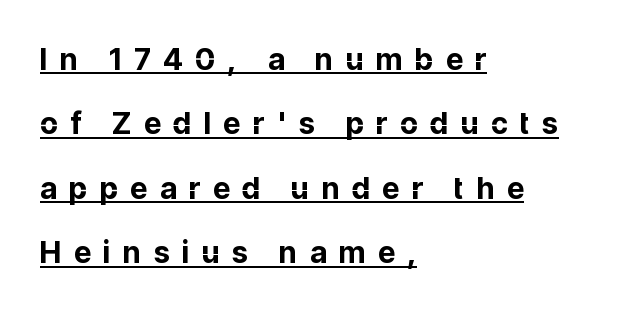
The image shows 30 px bold sans-serif type, upright; set left-aligned, loose line spacing (2.15x), unusually wide letter spacing (+0.42 em), underlined; low stroke contrast and a medium x-height.
